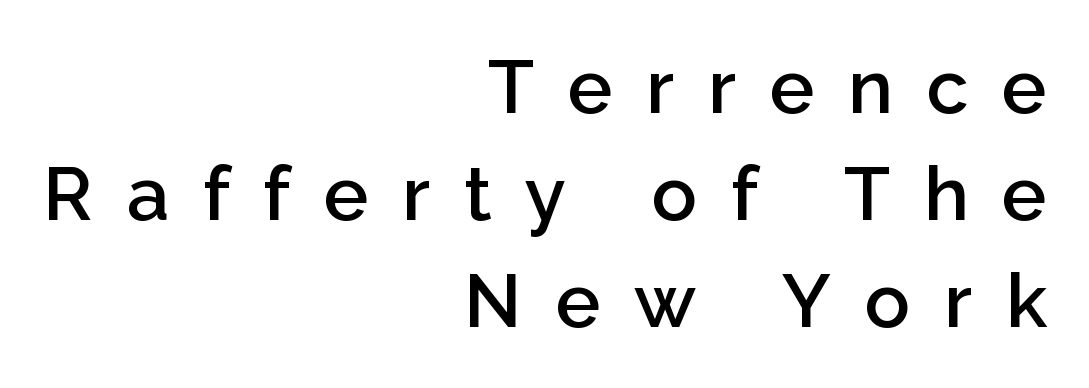
Q: Is the text bold? A: Semi-bold.
Q: Is the text italic (slanted)? A: No, it is upright.
Q: Is the typeface a serif or a sans-serif typeface? A: Sans-serif.
Q: Is the text underlined? A: No.
Q: How is the paragraph aligned? A: Right-aligned.
Q: Is the spacing between letters normal or unusually wide? A: Unusually wide.
Q: Is the spacing between lines tight, normal or loose? A: Normal.
Q: Width (condensed, normal, or wide)? A: Normal.
Q: Stroke contrast? A: Low.
Q: x-height? A: Medium.
Q: Monospaced? A: No.
